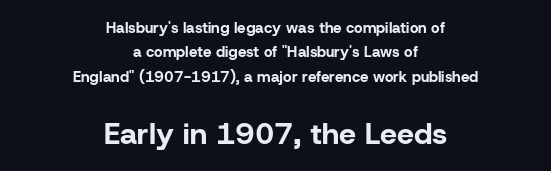
If you measured baseline to baseline, you'd find a middling distance. These lines are centered, leaving both edges ragged. Designer's note — italics off, roman on. This layout puts the modest block above and the oversized block below.
